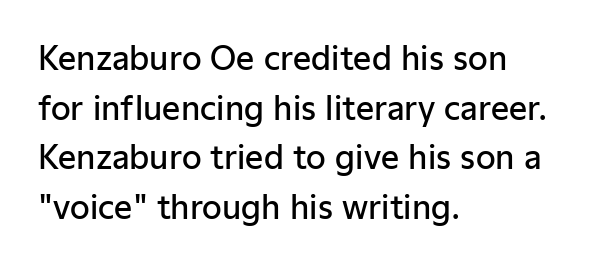
The image shows 32 px semibold sans-serif type, upright; set left-aligned, normal line spacing (1.55x), normal letter spacing, not underlined; low stroke contrast and a medium x-height.
